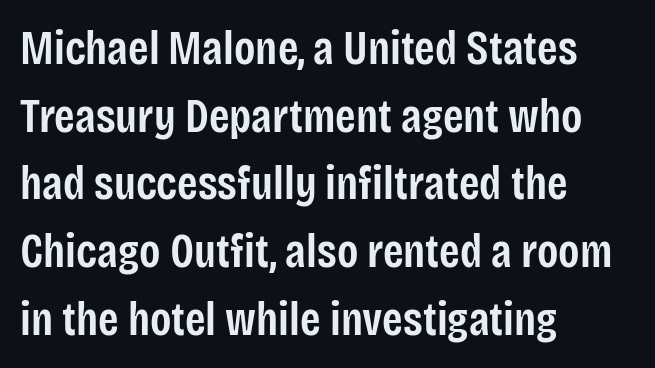
The image shows 47 px semibold, condensed sans-serif type, upright; set left-aligned, normal line spacing (1.44x), normal letter spacing, not underlined; low stroke contrast and a large x-height.
